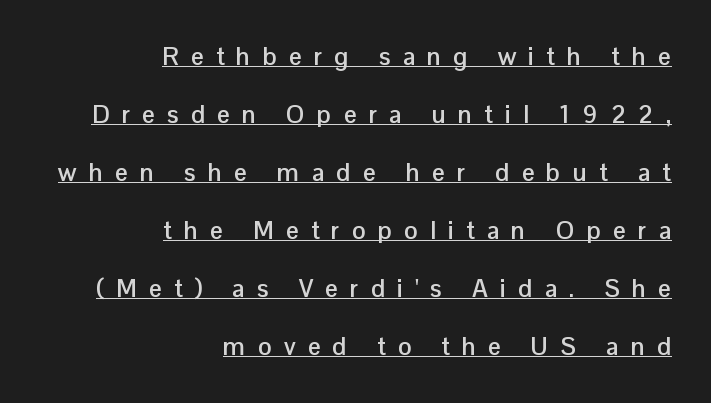
The image shows 25 px bold type, upright; set right-aligned, loose line spacing (2.32x), unusually wide letter spacing (+0.49 em), underlined.
